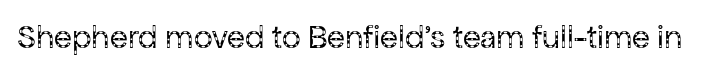
What stands out about the letter spacing? Nothing — it is the standard amount. Quick note: not italic, upright. Just letters on the line, the space beneath them empty. This is not heavy type; no bold has been used. Grotesque or geometric, the face here clearly has no serifs.
